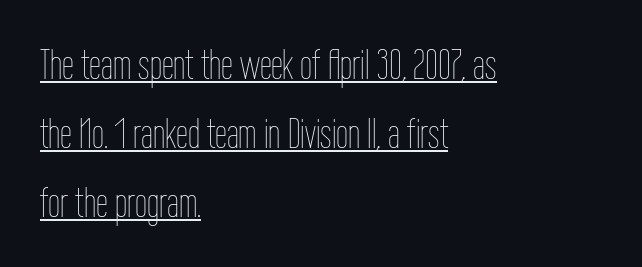
{"italic": "no", "bold": "no", "weight": "thin", "width": "condensed", "stroke_contrast": "low", "x_height": "medium", "monospaced": "no", "underline": "yes", "align": "left", "line_spacing": "normal", "line_spacing_ratio": 1.6, "letter_spacing": "normal", "letter_spacing_em": 0.0, "glyph_px": 43}
